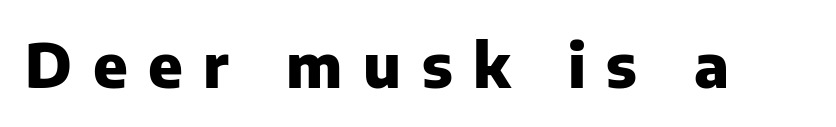
The image shows 61 px heavy sans-serif type, upright; set unusually wide letter spacing (+0.34 em), not underlined; low stroke contrast and a medium x-height.
